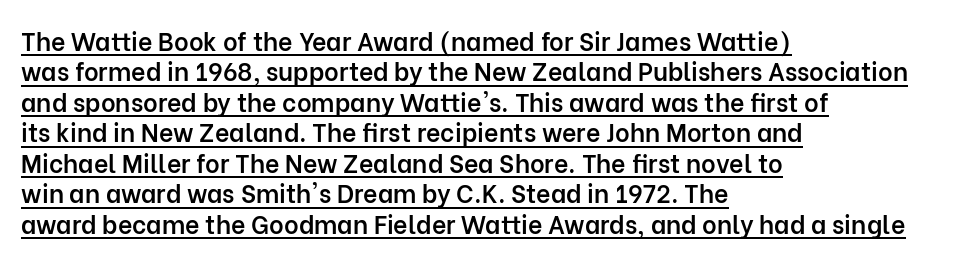
Q: Is the text bold? A: Semi-bold.
Q: Is the text italic (slanted)? A: No, it is upright.
Q: Is the text underlined? A: Yes.
Q: How is the paragraph aligned? A: Left-aligned.
Q: Is the spacing between letters normal or unusually wide? A: Normal.
